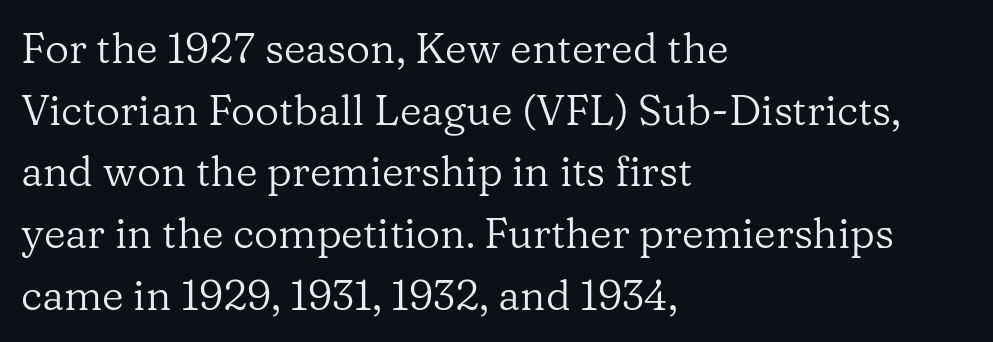
Q: Is the text bold? A: No.
Q: Is the text italic (slanted)? A: No, it is upright.
Q: Is the typeface a serif or a sans-serif typeface? A: Serif.
Q: Is the text underlined? A: No.
Q: How is the paragraph aligned? A: Left-aligned.
Q: Is the spacing between letters normal or unusually wide? A: Normal.
Q: Is the spacing between lines tight, normal or loose? A: Normal.
Q: Width (condensed, normal, or wide)? A: Normal.
Q: Stroke contrast? A: Low.
Q: x-height? A: Medium.
Q: Monospaced? A: No.
